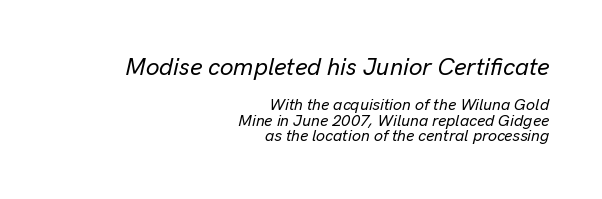
Size contrast runs from large at the top to small at the bottom. Italic? Definitely — the glyphs are oblique. Interline gaps are noticeably narrow in this sample. The area under the type is left untouched. This sample uses plain, unmodified letter spacing.
